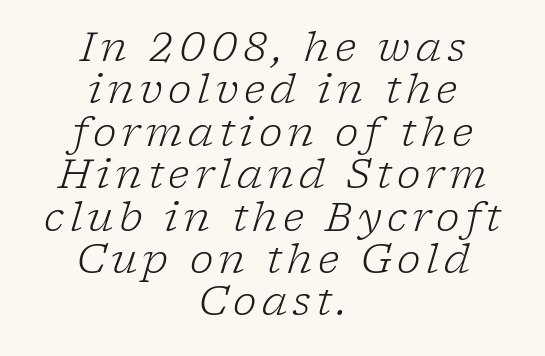
{"serif": "yes", "italic": "yes", "lean": "right", "slant_degrees": 17, "bold": "no", "weight": "light", "width": "normal", "stroke_contrast": "low", "x_height": "medium", "monospaced": "no", "underline": "no", "align": "center", "line_spacing": "tight", "line_spacing_ratio": 1.06, "glyph_px": 40}
